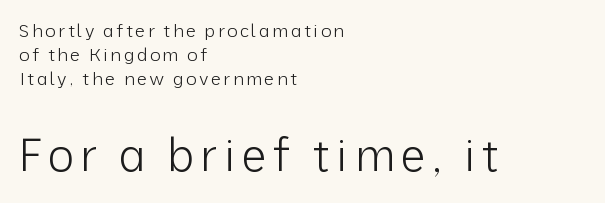
The image shows 45 px light sans-serif type, upright; set left-aligned, normal line spacing (1.32x), not underlined; the second (bottom) block is 2.5x larger; low stroke contrast and a medium x-height.
